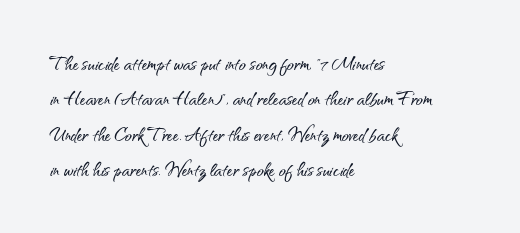
The image shows 23 px text type; set left-aligned, normal line spacing (1.54x), normal letter spacing, not underlined.
